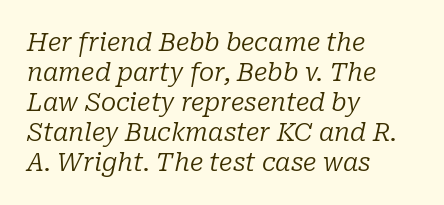
A student would call this left alignment; a typographer would say flush left, rag right. This is oblique type, the kind used for emphasis or titles. Standard letterfit; no display-style spreading of the glyphs. The area under the type is left untouched.
